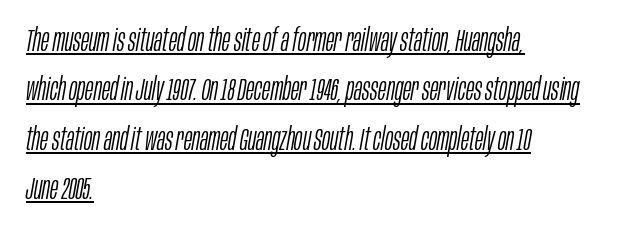
Does the leading feel generous? No, just average. This is underlined copy, the kind a proofreader might mark for attention. Spacing verdict: proportional, widths tailored to each character. Is the type heavy? It reads as light-to-regular instead. Short note: letters normally spaced. Layout note: lines flush left.
